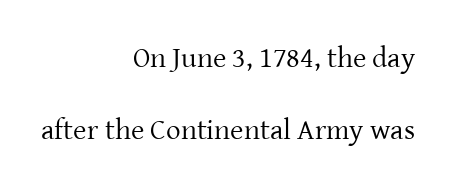
Descender tails drop into unmarked territory. Caption: standard tracking, unaltered. Students, observe: this is what heavily led, spacious text looks like. Looks like regular typesetting: each glyph gets only the width it needs.
